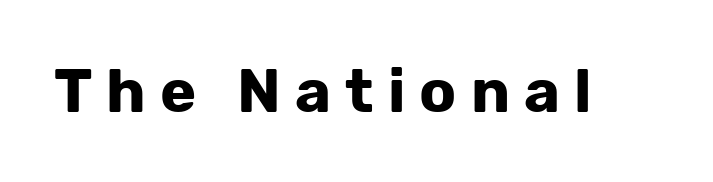
Q: Is the text bold? A: Yes.
Q: Is the text italic (slanted)? A: No, it is upright.
Q: Is the typeface a serif or a sans-serif typeface? A: Sans-serif.
Q: Is the text underlined? A: No.
Q: Is the spacing between letters normal or unusually wide? A: Unusually wide.
Q: Width (condensed, normal, or wide)? A: Normal.
Q: Stroke contrast? A: Low.
Q: x-height? A: Medium.
Q: Monospaced? A: No.
